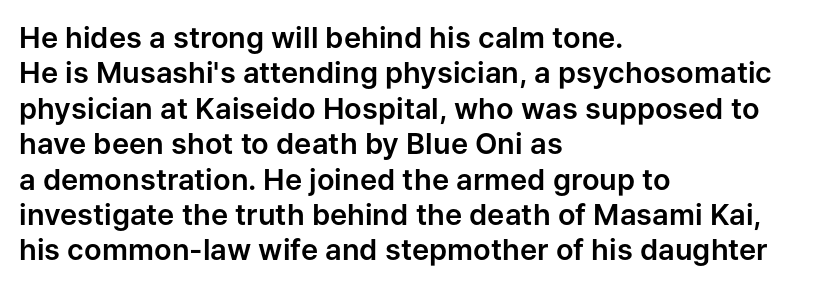
Horizontally, the lines are justified to the leading edge only. This sample uses plain, unmodified letter spacing. The text was rendered using a sans face with plain stroke endings. A typesetter would call this proportional, since set widths differ per character.
